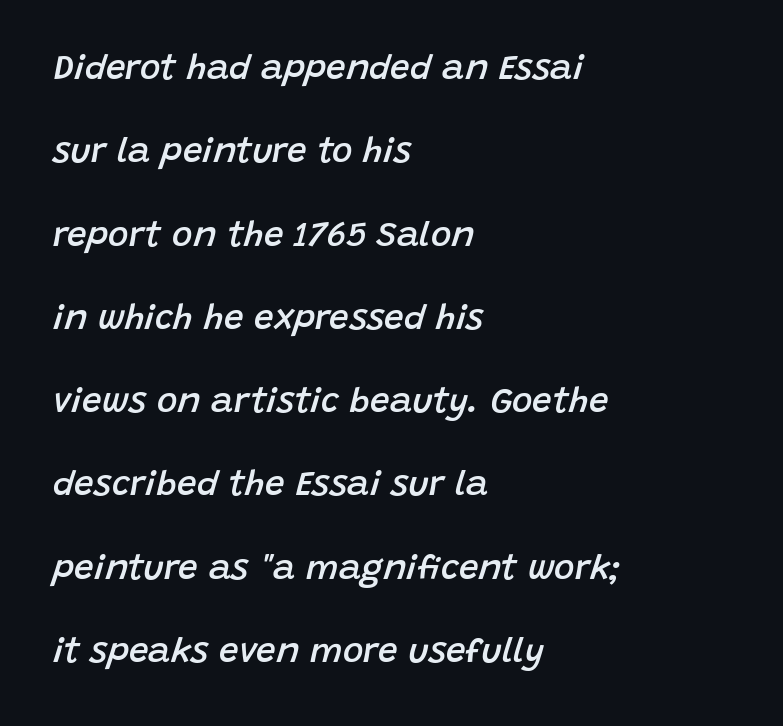
{"italic": "yes", "lean": "right", "slant_degrees": 15, "bold": "semi", "weight": "semibold", "width": "normal", "stroke_contrast": "low", "x_height": "large", "monospaced": "no", "underline": "no", "align": "left", "line_spacing": "loose", "line_spacing_ratio": 2.38, "letter_spacing": "normal", "letter_spacing_em": 0.0, "glyph_px": 35}
